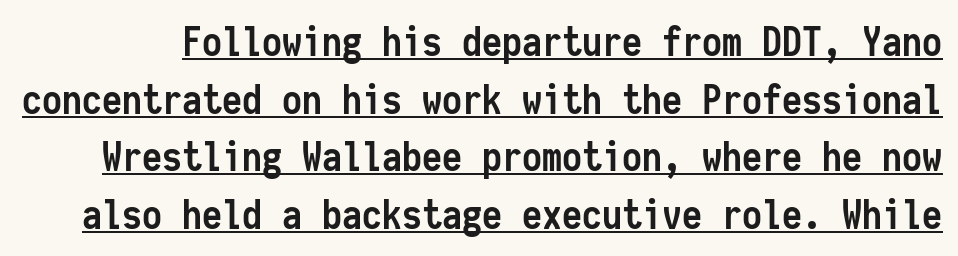
The image shows 40 px semibold, condensed sans-serif type, upright, monospaced; set normal line spacing (1.44x), normal letter spacing, underlined; low stroke contrast and a medium x-height.
